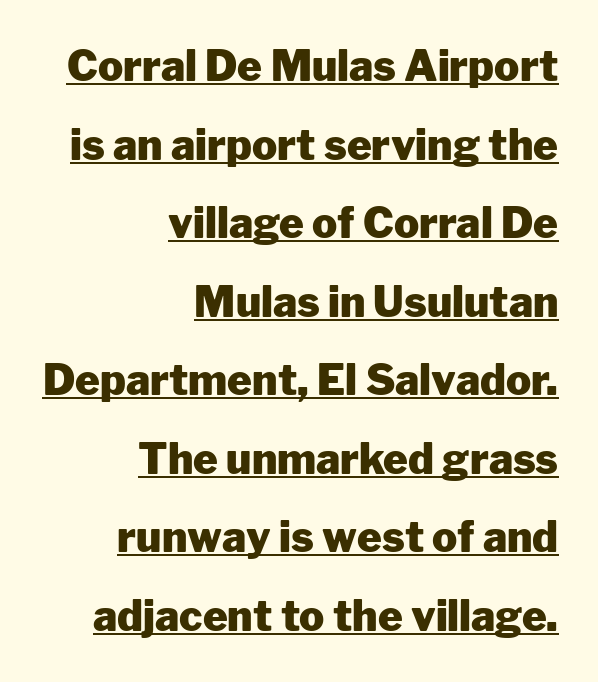
The image shows 42 px heavy sans-serif type, upright; set right-aligned, line spacing 1.87x, normal letter spacing, underlined; low stroke contrast and a medium x-height.
